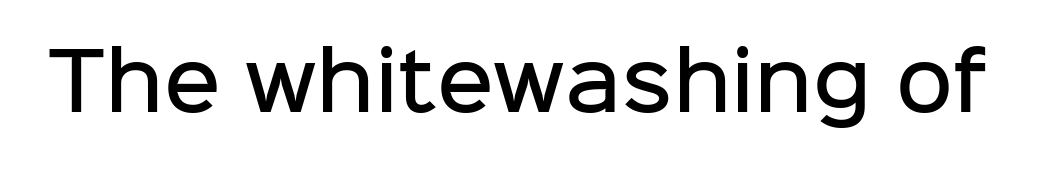
No extra tracking has been applied to these lines. To sum up the face: it is a sans, with no serifs. The axis of the letterforms is exactly vertical. Strokes here are thickened, but only to semibold level.
